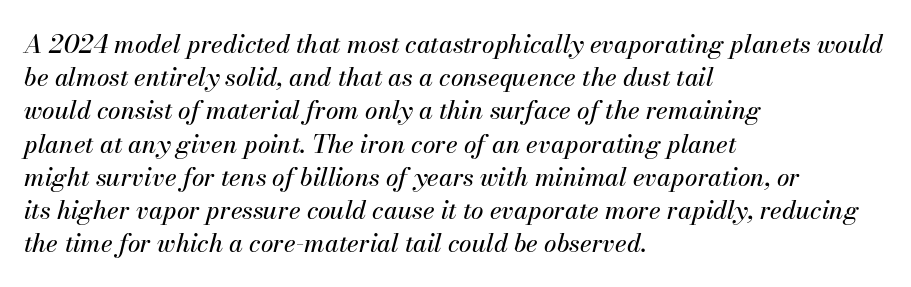
Q: Is the text italic (slanted)? A: Yes, it leans right by about 13 degrees.
Q: Is the text underlined? A: No.
Q: How is the paragraph aligned? A: Left-aligned.
Q: Is the spacing between letters normal or unusually wide? A: Normal.
Q: Is the spacing between lines tight, normal or loose? A: Normal.
